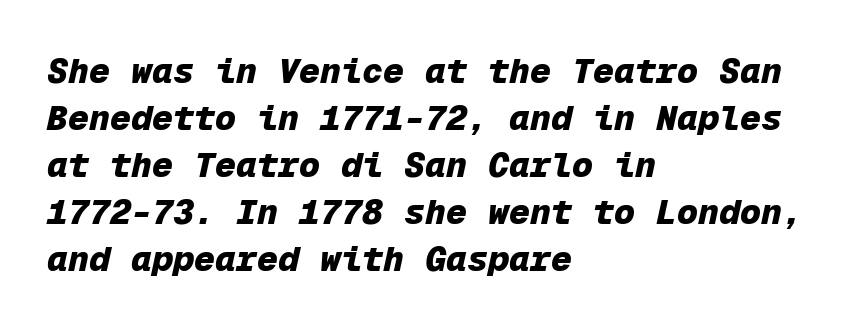
Students, note that the glyphs here touch the page at normal intervals. Every letter is thick-stroked: bold, no question. Monospaced: the letters line up in strict vertical columns. Teacher's note: observe the even left margin — that is flush-left alignment. Descenders are the only things crossing below the line.
